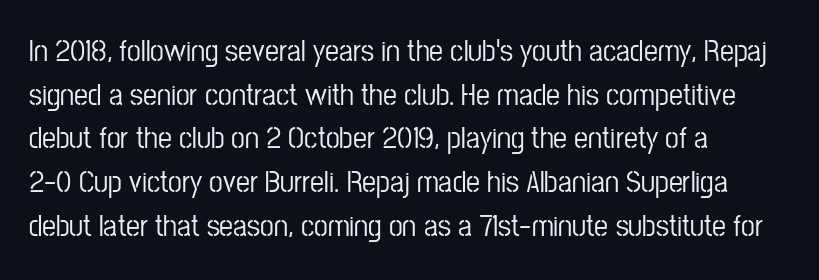
{"serif": "no", "italic": "no", "width": "condensed", "stroke_contrast": "low", "x_height": "medium", "monospaced": "no", "underline": "no", "align": "left", "line_spacing": "normal", "line_spacing_ratio": 1.41, "letter_spacing": "normal", "letter_spacing_em": 0.0, "glyph_px": 31}
